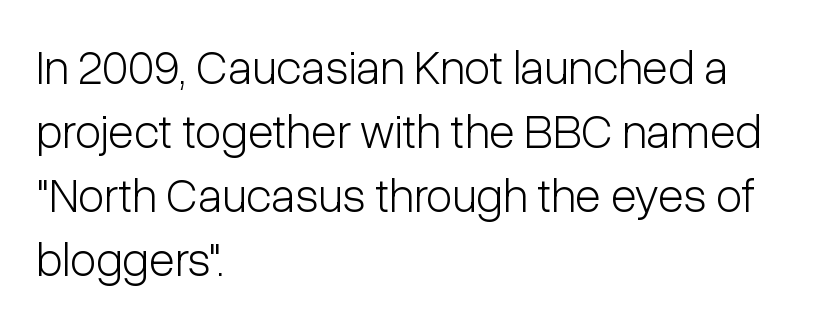
The image shows 48 px light, condensed sans-serif type, upright; set left-aligned, normal line spacing (1.33x), normal letter spacing, not underlined; low stroke contrast and a medium x-height.
